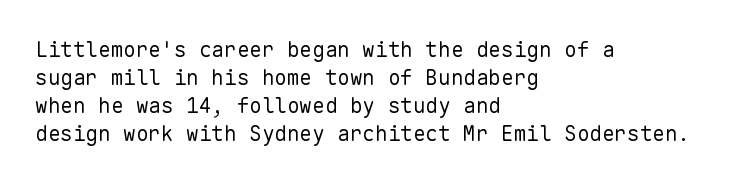
The image shows 21 px text type, upright; set left-aligned, normal line spacing (1.34x), normal letter spacing, not underlined.
